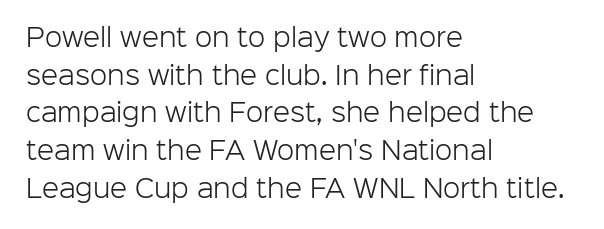
{"italic": "no", "bold": "no", "underline": "no", "align": "left", "line_spacing": "normal", "line_spacing_ratio": 1.51, "letter_spacing": "normal", "letter_spacing_em": 0.0, "glyph_px": 25}
